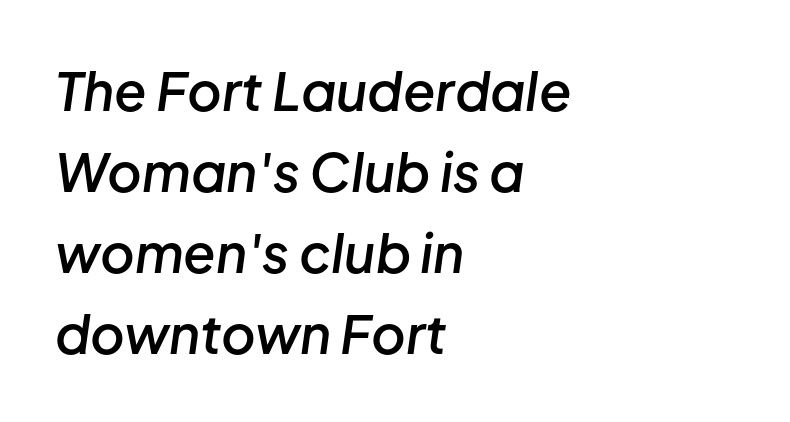
The image shows 53 px semibold type, italic (leaning right); set left-aligned, normal line spacing (1.53x), normal letter spacing, not underlined; low stroke contrast and a medium x-height.
